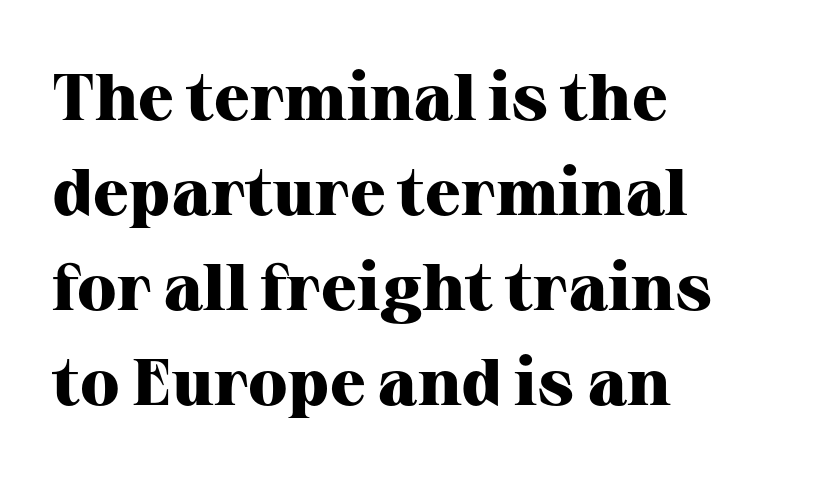
Q: Is the text bold? A: Yes.
Q: Is the text italic (slanted)? A: No, it is upright.
Q: Is the typeface a serif or a sans-serif typeface? A: Serif.
Q: Is the text underlined? A: No.
Q: How is the paragraph aligned? A: Left-aligned.
Q: Is the spacing between letters normal or unusually wide? A: Normal.
Q: Is the spacing between lines tight, normal or loose? A: Normal.
Q: Width (condensed, normal, or wide)? A: Normal.
Q: Stroke contrast? A: High.
Q: x-height? A: Medium.
Q: Monospaced? A: No.
